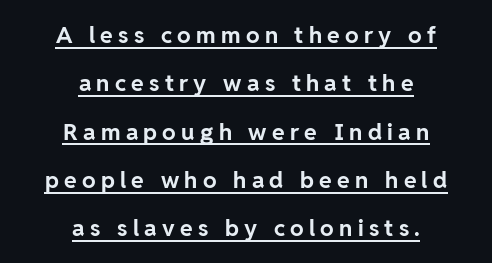
{"italic": "no", "bold": "yes", "underline": "yes", "align": "center", "line_spacing": "loose", "line_spacing_ratio": 2.1, "letter_spacing": "wide", "letter_spacing_em": 0.23, "glyph_px": 23}
